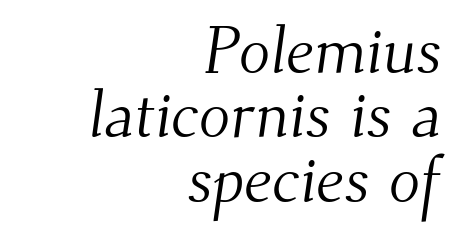
Notice how the passage keeps a crisp vertical edge on the right only. Observe the serifs anchoring each vertical stroke in this sample. Stroke thickness stays within the range of a standard reading face or lighter. Note the varied advance widths — an 'i' is clearly narrower than an 'm'. The line texture is even and compact thanks to regular tracking. Any mark beneath the type? The region is blank.
